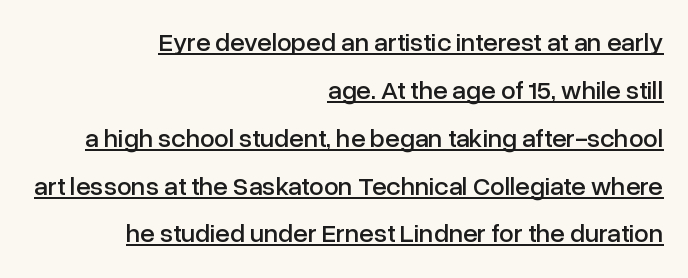
{"italic": "no", "underline": "yes", "align": "right", "line_spacing_ratio": 1.84, "letter_spacing": "normal", "letter_spacing_em": 0.0, "glyph_px": 26}
